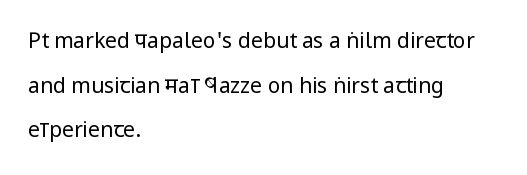
Designer's note — italics off, roman on. Interline gaps are noticeably wide in this sample. The string is rendered with underlining switched off. The passage is arranged the way most books set body copy — flush left. The face looks like a standard text weight, possibly lighter. Default kerning and tracking; the words read as compact shapes.
